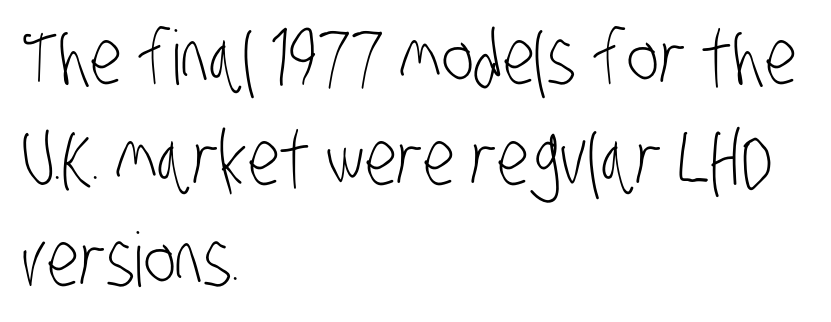
Q: Is the text bold? A: No.
Q: Is the typeface a serif or a sans-serif typeface? A: Sans-serif.
Q: Is the text underlined? A: No.
Q: How is the paragraph aligned? A: Left-aligned.
Q: Is the spacing between letters normal or unusually wide? A: Normal.
Q: Is the spacing between lines tight, normal or loose? A: Normal.
Q: Width (condensed, normal, or wide)? A: Condensed.
Q: Stroke contrast? A: Low.
Q: x-height? A: Large.
Q: Monospaced? A: No.
